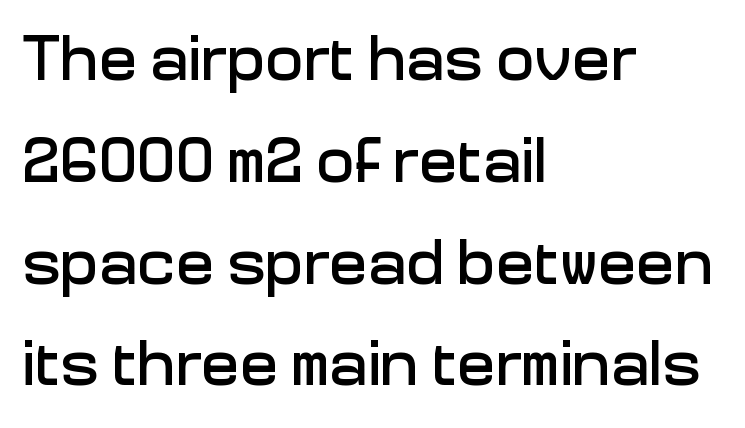
Line spacing here is normal. Check where the strokes stop: nothing finishes them off — pure sans. Note the varied advance widths — an 'i' is clearly narrower than an 'm'. Quick note: not italic, upright. The lines are quadded left. Decoration check: the copy has no underline.
